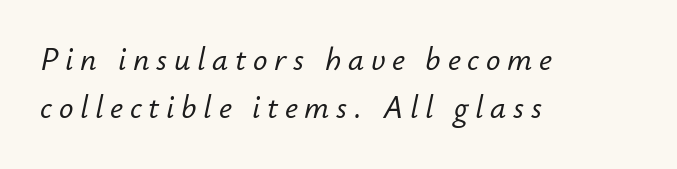
{"italic": "yes", "lean": "right", "slant_degrees": 12, "width": "normal", "stroke_contrast": "low", "x_height": "small", "monospaced": "no", "underline": "no", "align": "left", "line_spacing": "normal", "line_spacing_ratio": 1.51, "letter_spacing": "wide", "letter_spacing_em": 0.21, "glyph_px": 32}
